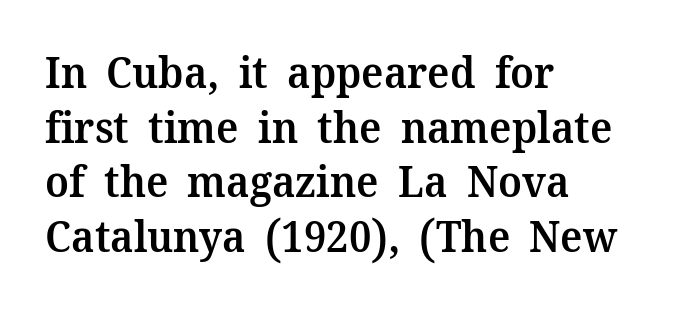
The image shows 43 px semibold serif type, upright; set left-aligned, normal line spacing (1.27x), normal letter spacing, not underlined; medium stroke contrast and a medium x-height.
